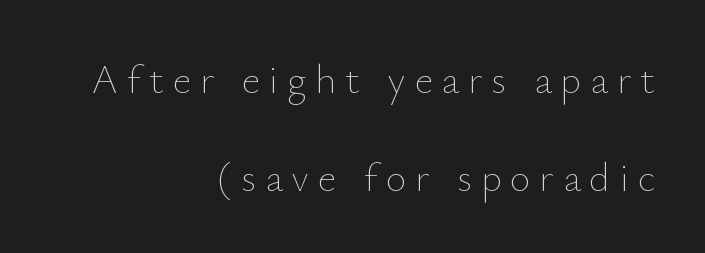
{"italic": "no", "bold": "no", "weight": "thin", "width": "normal", "stroke_contrast": "low", "x_height": "small", "monospaced": "no", "underline": "no", "align": "right", "line_spacing": "loose", "line_spacing_ratio": 2.45, "letter_spacing": "wide", "letter_spacing_em": 0.22, "glyph_px": 40}
